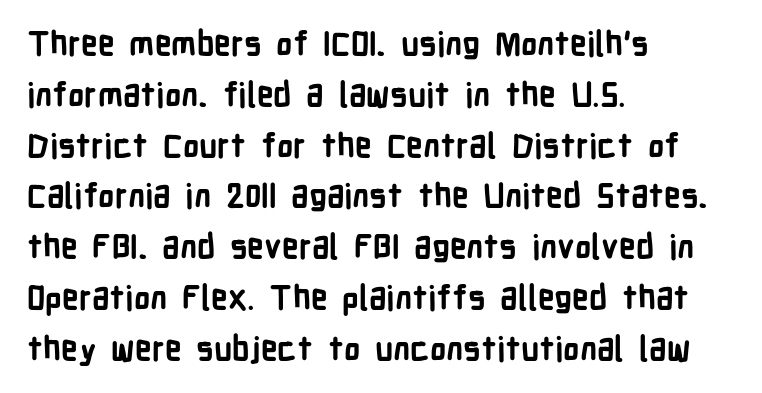
{"serif": "no", "italic": "no", "bold": "yes", "weight": "bold", "width": "condensed", "stroke_contrast": "low", "x_height": "medium", "monospaced": "no", "underline": "no", "align": "left", "line_spacing": "normal", "line_spacing_ratio": 1.54, "letter_spacing": "normal", "letter_spacing_em": 0.0, "glyph_px": 33}
